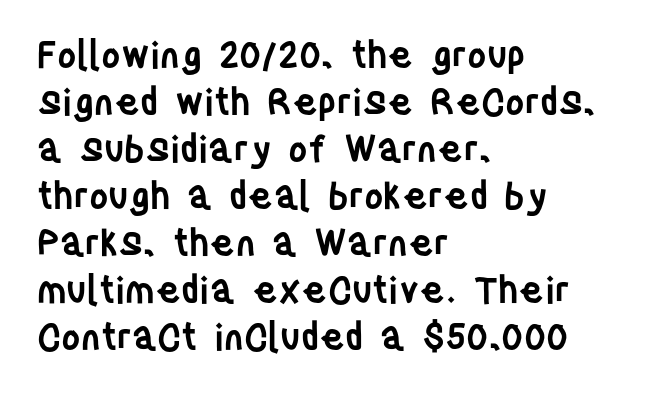
The image shows 37 px semibold, condensed sans-serif type, upright; set left-aligned, normal line spacing (1.27x), normal letter spacing, not underlined; low stroke contrast and a large x-height.
